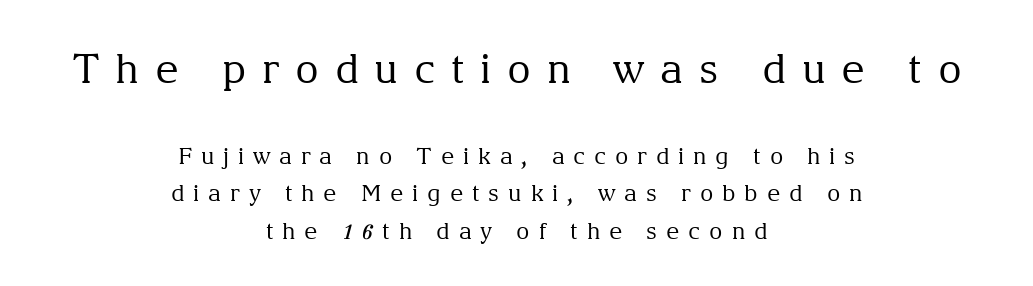
These lines were composed using upright roman letters. The initial chunk of copy outweighs the following chunk in type size. This rendering features lettering with no underline. Does extra space separate the letters? Yes, quite a lot of it. Line spacing here is normal.
